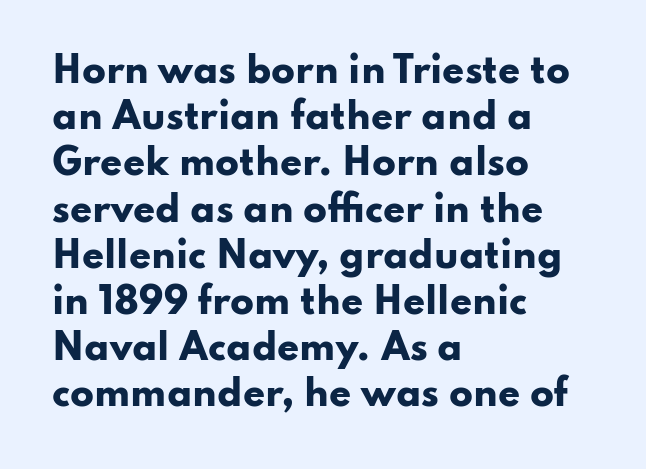
The image shows 35 px heavy, wide sans-serif type, upright; set left-aligned, normal line spacing (1.32x), normal letter spacing, not underlined; low stroke contrast and a small x-height.
